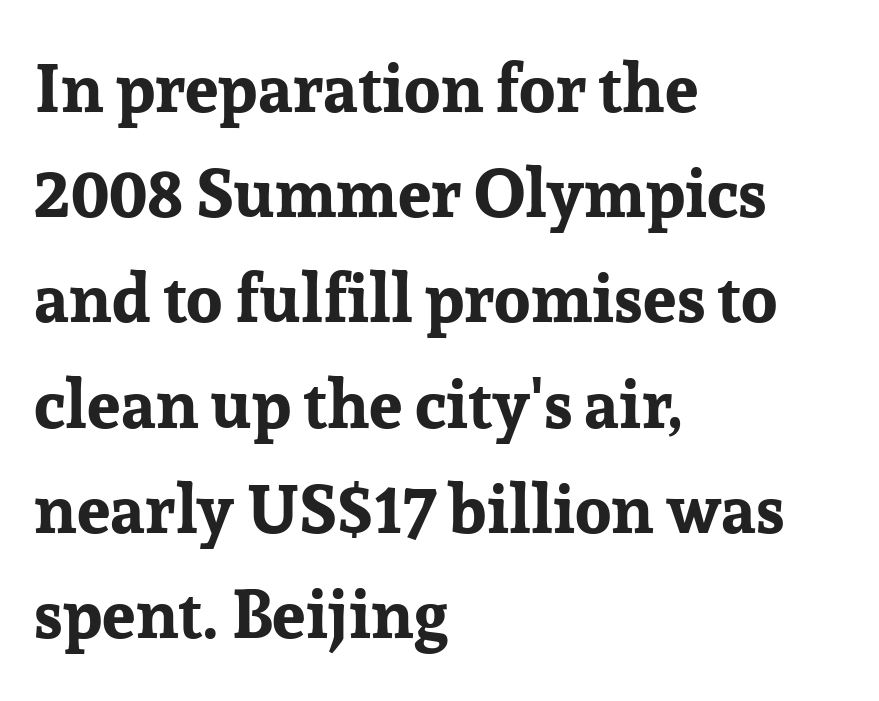
Any mark beneath the type? The region is blank. These lines are rendered in a variable-pitch font. Leading matches the norm, producing a regular column. Is the type bold? Yes — the strokes are clearly thick and heavy.
